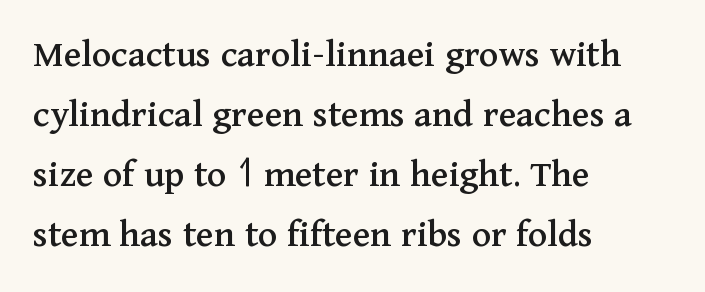
Q: Is the text italic (slanted)? A: No, it is upright.
Q: Is the typeface a serif or a sans-serif typeface? A: Serif.
Q: Is the text underlined? A: No.
Q: How is the paragraph aligned? A: Left-aligned.
Q: Is the spacing between letters normal or unusually wide? A: Normal.
Q: Is the spacing between lines tight, normal or loose? A: Normal.
Q: Width (condensed, normal, or wide)? A: Normal.
Q: Stroke contrast? A: Medium.
Q: x-height? A: Medium.
Q: Monospaced? A: No.
